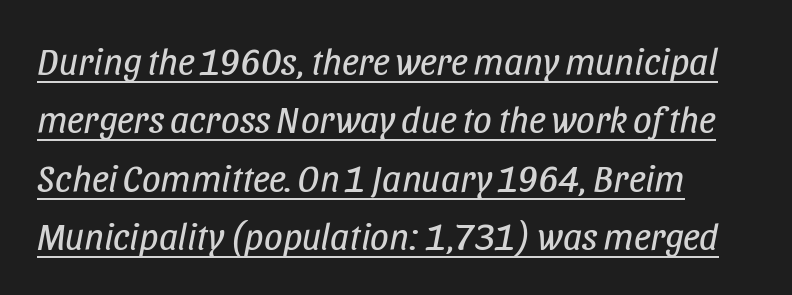
{"italic": "yes", "lean": "right", "slant_degrees": 11, "bold": "no", "weight": "regular", "width": "condensed", "stroke_contrast": "low", "x_height": "large", "monospaced": "no", "underline": "yes", "line_spacing": "normal", "line_spacing_ratio": 1.58, "letter_spacing": "normal", "letter_spacing_em": 0.0, "glyph_px": 37}
